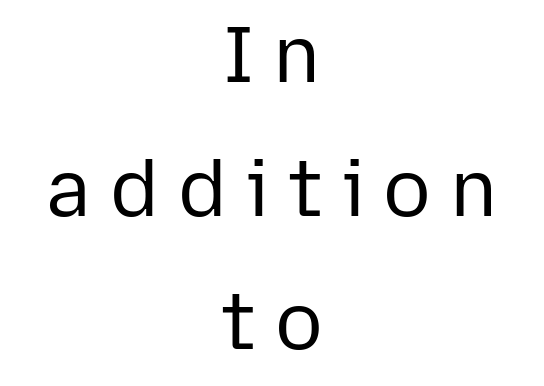
Q: Is the text bold? A: No.
Q: Is the text italic (slanted)? A: No, it is upright.
Q: Is the typeface a serif or a sans-serif typeface? A: Sans-serif.
Q: Is the text underlined? A: No.
Q: How is the paragraph aligned? A: Centered.
Q: Is the spacing between letters normal or unusually wide? A: Unusually wide.
Q: Is the spacing between lines tight, normal or loose? A: Normal.
Q: Width (condensed, normal, or wide)? A: Normal.
Q: Stroke contrast? A: Low.
Q: x-height? A: Medium.
Q: Monospaced? A: No.
